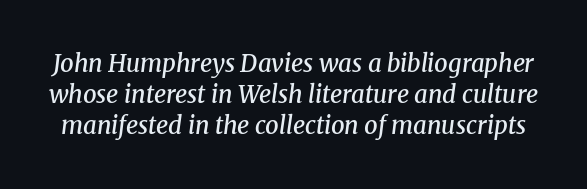
{"italic": "yes", "lean": "right", "slant_degrees": 8, "bold": "semi", "underline": "no", "line_spacing": "normal", "line_spacing_ratio": 1.29, "letter_spacing": "normal", "letter_spacing_em": 0.0, "glyph_px": 24}
